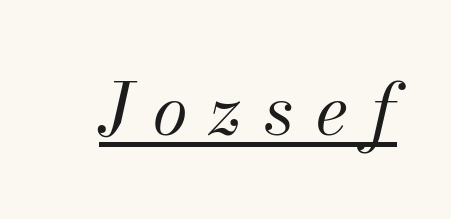
{"italic": "yes", "lean": "right", "slant_degrees": 13, "bold": "no", "weight": "regular", "width": "normal", "stroke_contrast": "medium", "x_height": "small", "monospaced": "no", "underline": "yes", "letter_spacing": "wide", "letter_spacing_em": 0.32, "glyph_px": 71}
